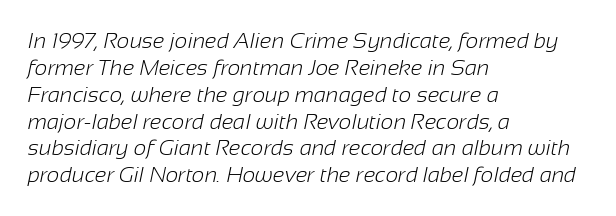
{"bold": "no", "underline": "no", "align": "left", "line_spacing_ratio": 1.22, "letter_spacing": "normal", "letter_spacing_em": 0.0, "glyph_px": 22}
